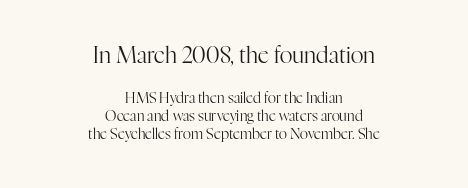
The image shows 22 px text type, upright; set centered, normal line spacing (1.29x), normal letter spacing, not underlined; the first (top) block is 1.57x larger.
